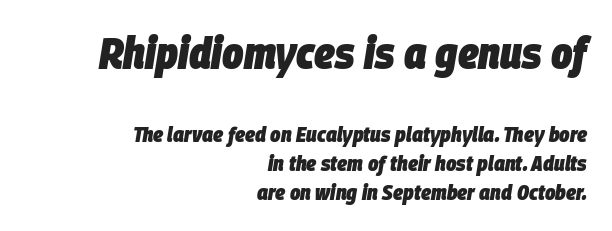
Descenders are the only things crossing below the line. Varying glyph widths throughout — classic text-font behaviour. Heavy, bold letterforms. The whole block is typeset with a tilt. If you drew a ruler down the right edge, every line would touch it. Look at the glyph heights: the upper group is clearly the bigger setting.
